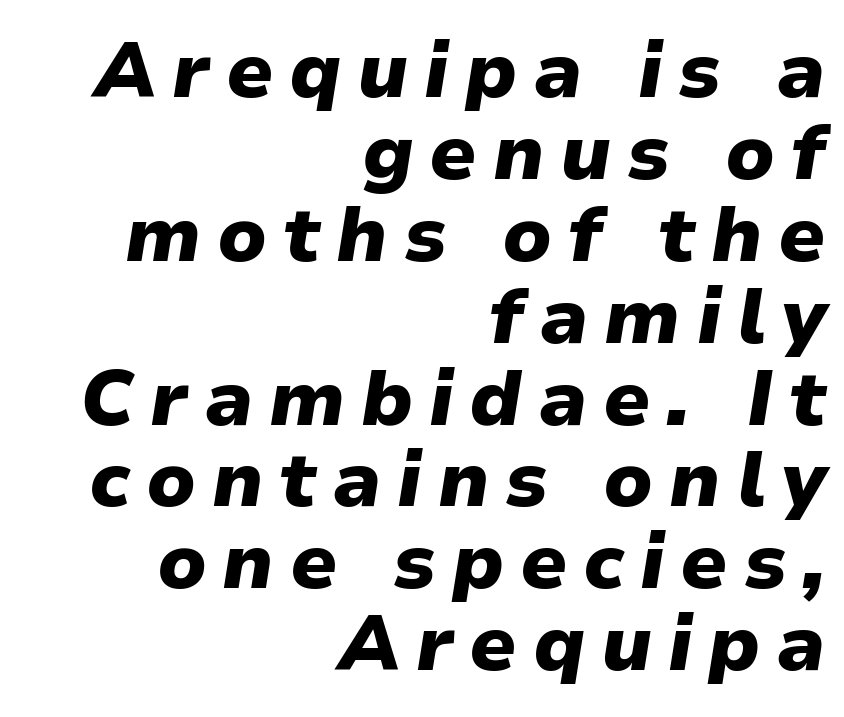
Q: Is the text bold? A: Yes.
Q: Is the text italic (slanted)? A: Yes, it leans right by about 9 degrees.
Q: Is the text underlined? A: No.
Q: How is the paragraph aligned? A: Right-aligned.
Q: Is the spacing between letters normal or unusually wide? A: Unusually wide.
Q: Is the spacing between lines tight, normal or loose? A: Tight.
Q: Width (condensed, normal, or wide)? A: Normal.
Q: Stroke contrast? A: Low.
Q: x-height? A: Medium.
Q: Monospaced? A: No.
